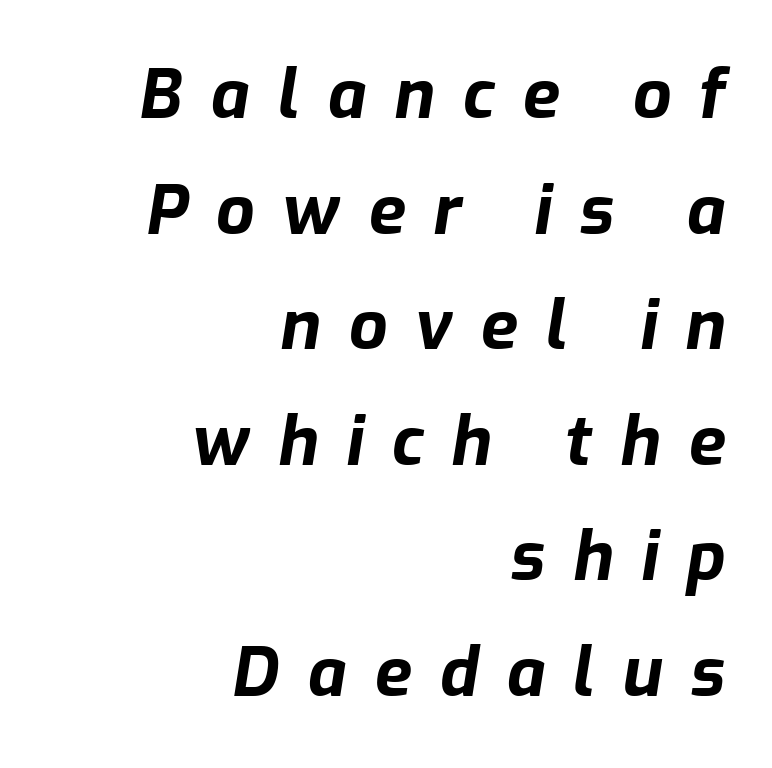
Q: Is the text bold? A: Yes.
Q: Is the text italic (slanted)? A: Yes, it leans right by about 9 degrees.
Q: Is the text underlined? A: No.
Q: How is the paragraph aligned? A: Right-aligned.
Q: Is the spacing between letters normal or unusually wide? A: Unusually wide.
Q: Is the spacing between lines tight, normal or loose? A: Normal.
Q: Width (condensed, normal, or wide)? A: Normal.
Q: Stroke contrast? A: Low.
Q: x-height? A: Medium.
Q: Monospaced? A: No.
